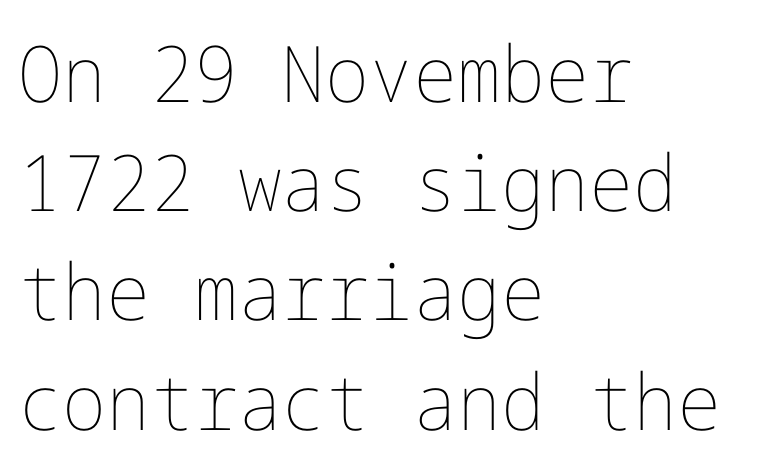
In terms of leading, this rendering sits right in the middle. This rendering leaves character spacing at its baseline value. A light-to-regular cut is what we see here. Rendered with straight, roman letterforms.
